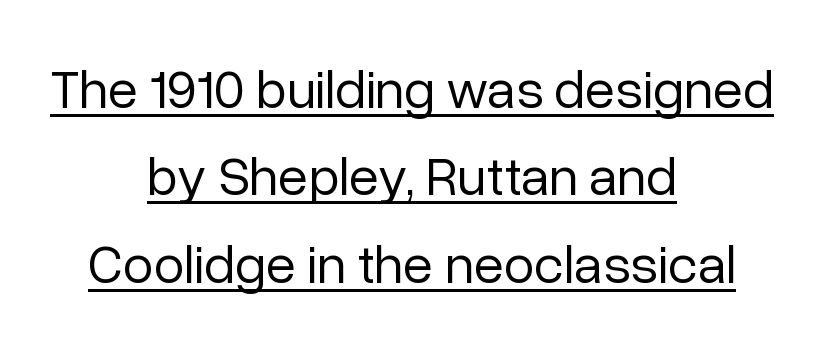
The image shows 55 px regular-weight sans-serif type, upright; set centered, normal line spacing (1.59x), normal letter spacing, underlined; low stroke contrast and a medium x-height.
